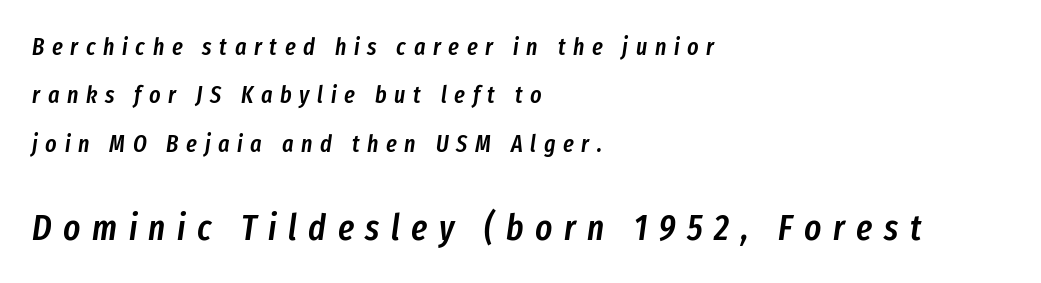
Q: Is the text bold? A: Semi-bold.
Q: Is the text italic (slanted)? A: Yes, it leans right by about 8 degrees.
Q: Is the text underlined? A: No.
Q: How is the paragraph aligned? A: Left-aligned.
Q: Is the spacing between letters normal or unusually wide? A: Unusually wide.
Q: Is the spacing between lines tight, normal or loose? A: Loose.
Q: Which block of text is set in a larger size, the first (top) or the second (bottom)? A: The second (bottom) one.
Q: Width (condensed, normal, or wide)? A: Condensed.
Q: Stroke contrast? A: Low.
Q: x-height? A: Medium.
Q: Monospaced? A: No.
